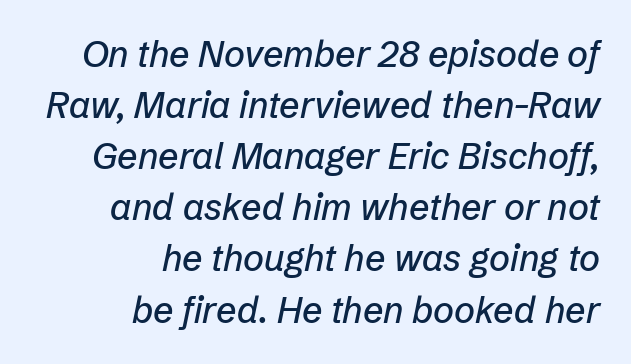
{"italic": "yes", "lean": "right", "slant_degrees": 12, "width": "normal", "stroke_contrast": "low", "x_height": "medium", "monospaced": "no", "underline": "no", "align": "right", "line_spacing": "normal", "line_spacing_ratio": 1.42, "letter_spacing": "normal", "letter_spacing_em": 0.0, "glyph_px": 36}
